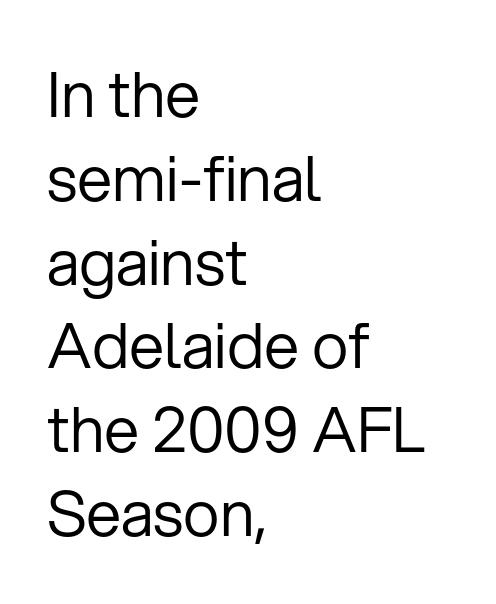
Q: Is the text bold? A: No.
Q: Is the text italic (slanted)? A: No, it is upright.
Q: Is the typeface a serif or a sans-serif typeface? A: Sans-serif.
Q: Is the text underlined? A: No.
Q: How is the paragraph aligned? A: Left-aligned.
Q: Is the spacing between letters normal or unusually wide? A: Normal.
Q: Is the spacing between lines tight, normal or loose? A: Normal.
Q: Width (condensed, normal, or wide)? A: Normal.
Q: Stroke contrast? A: Low.
Q: x-height? A: Medium.
Q: Monospaced? A: No.
